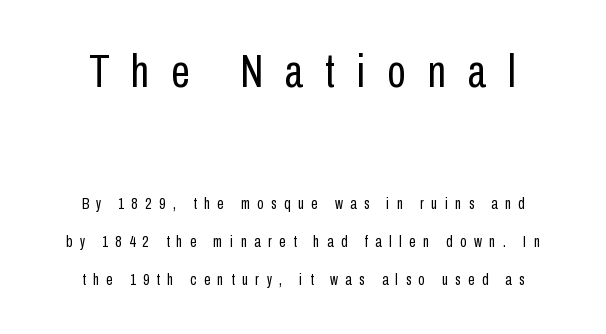
{"serif": "no", "italic": "no", "bold": "no", "weight": "regular", "width": "condensed", "stroke_contrast": "low", "x_height": "medium", "monospaced": "no", "underline": "no", "line_spacing": "loose", "line_spacing_ratio": 2.37, "letter_spacing": "wide", "letter_spacing_em": 0.47, "larger_block": "first", "size_ratio": 2.94, "glyph_px": 47}
